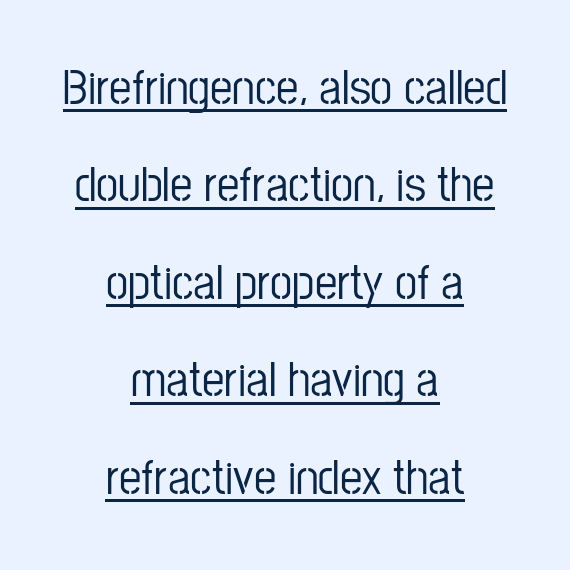
{"serif": "no", "italic": "no", "width": "condensed", "stroke_contrast": "low", "x_height": "medium", "monospaced": "no", "underline": "yes", "align": "center", "line_spacing": "loose", "line_spacing_ratio": 1.95, "letter_spacing": "normal", "letter_spacing_em": 0.0, "glyph_px": 50}
